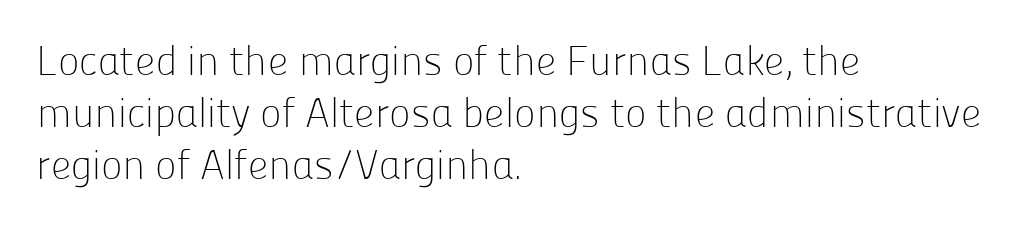
Q: Is the text bold? A: No.
Q: Is the text italic (slanted)? A: No, it is upright.
Q: Is the typeface a serif or a sans-serif typeface? A: Sans-serif.
Q: Is the text underlined? A: No.
Q: How is the paragraph aligned? A: Left-aligned.
Q: Is the spacing between letters normal or unusually wide? A: Normal.
Q: Is the spacing between lines tight, normal or loose? A: Normal.
Q: Width (condensed, normal, or wide)? A: Normal.
Q: Stroke contrast? A: Low.
Q: x-height? A: Medium.
Q: Monospaced? A: No.
